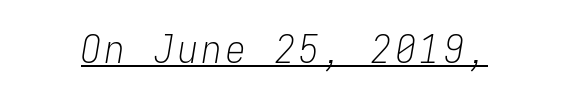
The image shows 39 px light, condensed type, italic (leaning right), monospaced; set underlined; low stroke contrast and a medium x-height.
